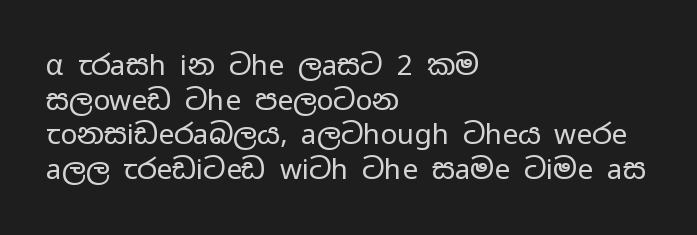
Q: Is the text bold? A: No.
Q: Is the text italic (slanted)? A: No, it is upright.
Q: Is the typeface a serif or a sans-serif typeface? A: Sans-serif.
Q: Is the text underlined? A: No.
Q: How is the paragraph aligned? A: Left-aligned.
Q: Is the spacing between letters normal or unusually wide? A: Normal.
Q: Width (condensed, normal, or wide)? A: Wide.
Q: Stroke contrast? A: Low.
Q: x-height? A: Medium.
Q: Monospaced? A: No.
